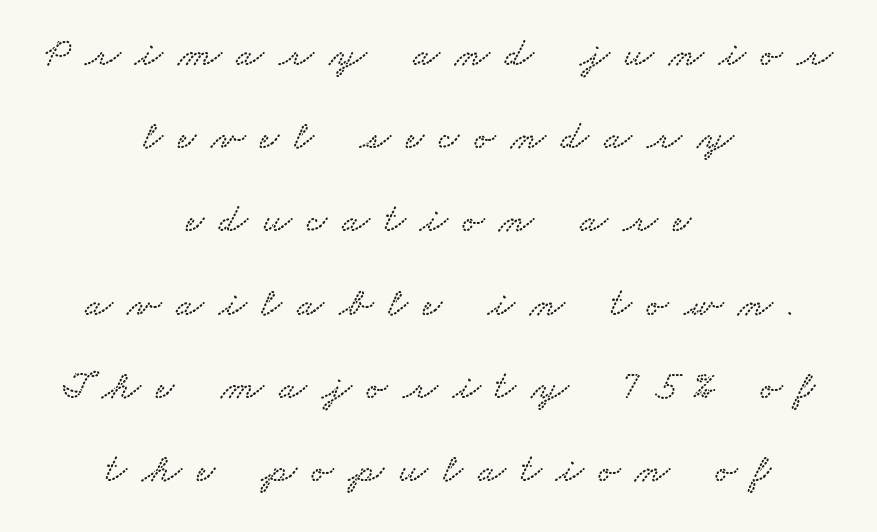
The image shows 40 px wide serif type; set centered, loose line spacing (2.08x), unusually wide letter spacing (+0.38 em), not underlined; low stroke contrast and a small x-height.
